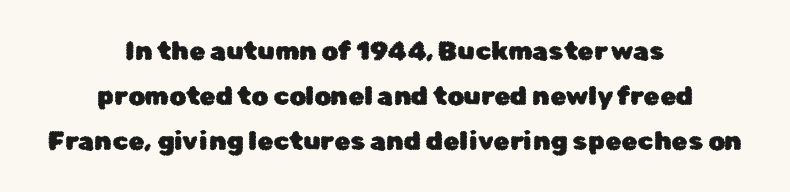
Quick note: not italic, upright. Glyph-to-glyph distance matches everyday printed text. Centered paragraph, ragged on both sides. A clean baseline with only descenders dipping below it.
